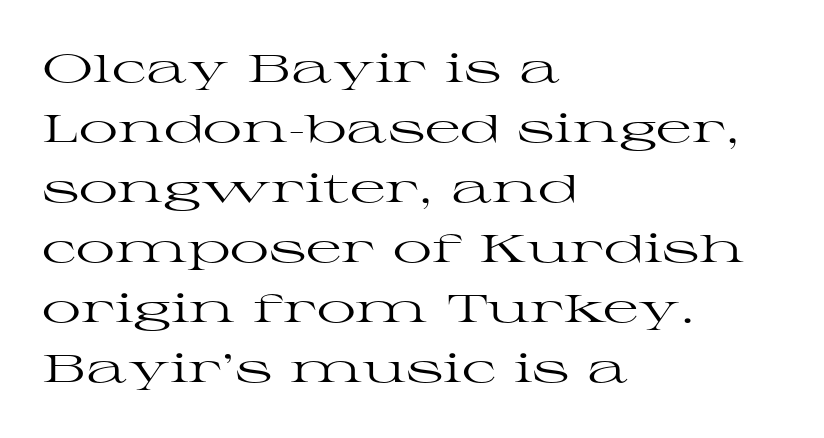
The passage is arranged the way most books set body copy — flush left. Unlike a clean sans, this face finishes its strokes with serifs. A typesetter would call this leading conventional body-copy spacing. The rendering uses natural spacing where letterforms have individual widths. The face looks like a standard text weight, possibly lighter. The passage shown has conventional tracking throughout.
